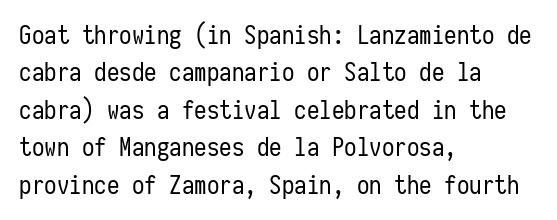
In CSS terms this would be text-align: left. Descenders are the only things crossing below the line. One glance says typical: line gaps are just what's usual. This is the regular roman posture of the typeface.
